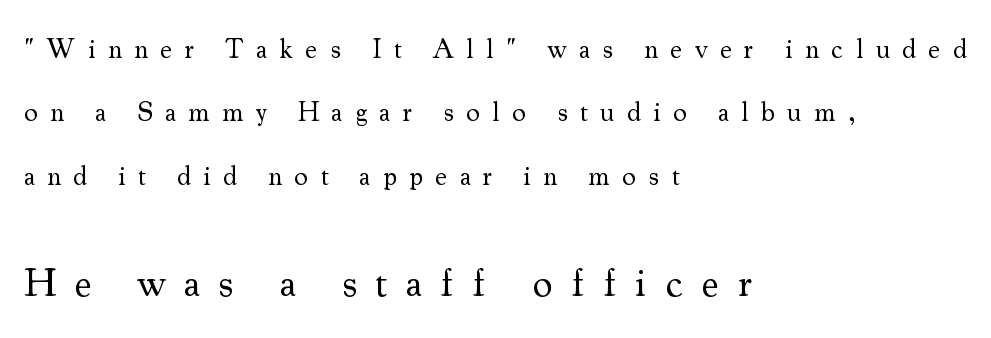
{"serif": "yes", "italic": "no", "bold": "no", "weight": "regular", "width": "normal", "stroke_contrast": "medium", "x_height": "small", "monospaced": "no", "underline": "no", "align": "left", "line_spacing": "loose", "line_spacing_ratio": 2.35, "letter_spacing": "wide", "letter_spacing_em": 0.46, "larger_block": "second", "size_ratio": 1.48, "glyph_px": 40}
